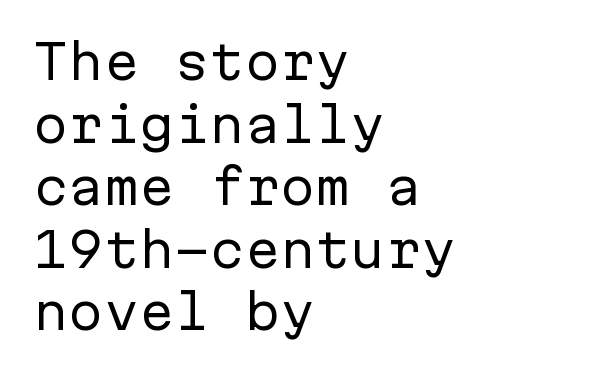
Short and long lines alike share a common starting point at left. Leading matches the norm, producing a regular column. Check where the strokes stop: nothing finishes them off — pure sans. Default kerning and tracking; the words read as compact shapes. Heaviness? Minimal to ordinary, like unemphasized prose. Notice how the stems are strictly vertical — no italics here.
